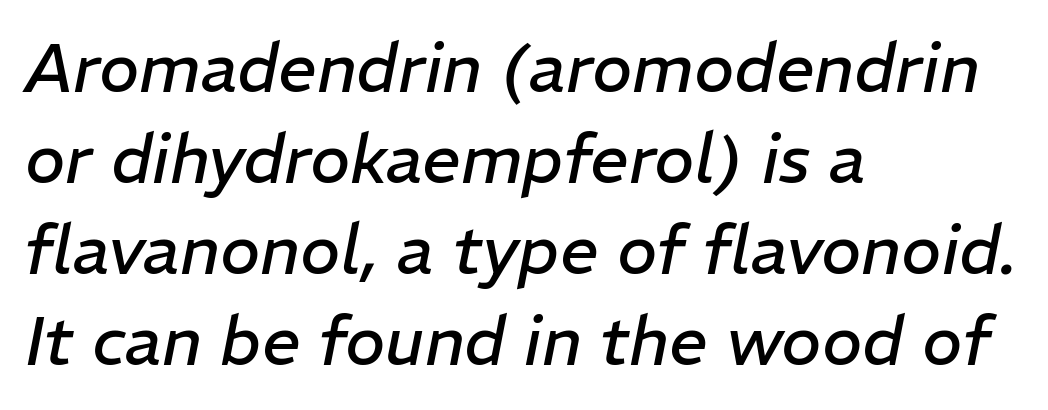
Caption: multi-line text, flush left, ragged right. Every character sits at an angle, as italics do. This rendering leaves character spacing at its baseline value. Character widths vary here, with narrow letters taking less room than wide ones.
